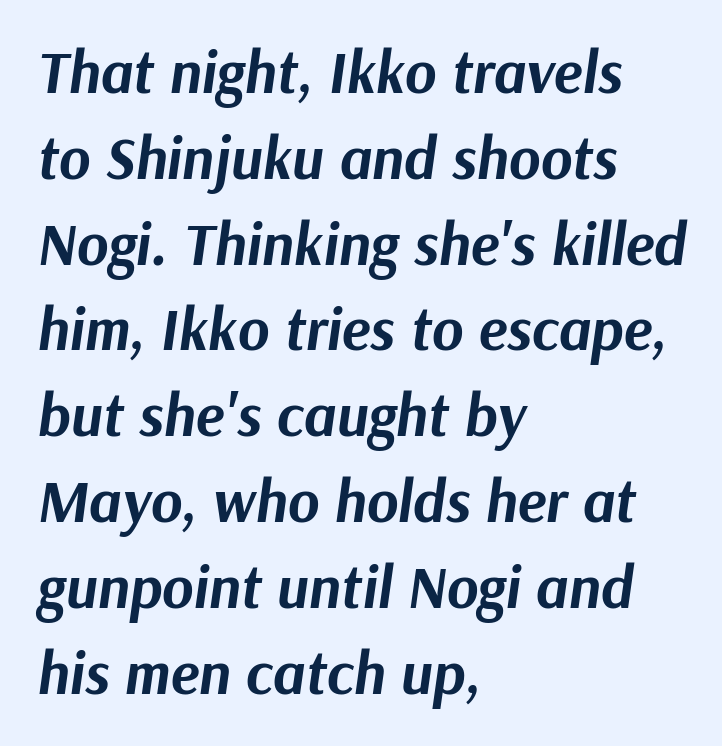
{"italic": "yes", "lean": "right", "slant_degrees": 9, "bold": "yes", "weight": "bold", "width": "normal", "stroke_contrast": "medium", "x_height": "medium", "monospaced": "no", "underline": "no", "align": "left", "line_spacing": "normal", "line_spacing_ratio": 1.43, "letter_spacing": "normal", "letter_spacing_em": 0.0, "glyph_px": 60}
